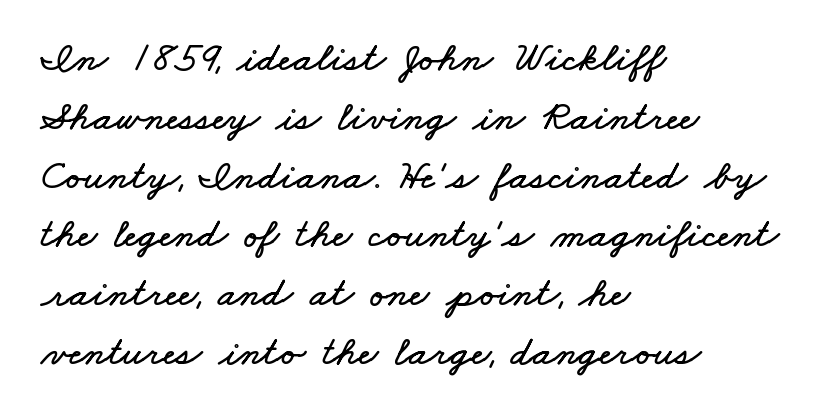
{"width": "wide", "stroke_contrast": "low", "x_height": "small", "monospaced": "no", "underline": "no", "align": "left", "line_spacing": "normal", "line_spacing_ratio": 1.4, "letter_spacing": "normal", "letter_spacing_em": 0.0, "glyph_px": 42}
